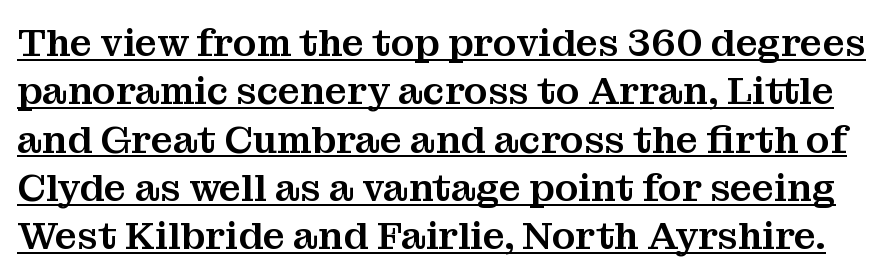
Somebody hit Ctrl+U on this one — the words are underlined. Regarding serifs, this sample has them. Tracking value appears to be zero — textbook default spacing. This is the regular roman posture of the typeface. This sample has the flowing, uneven cadence of proportional lettering.
